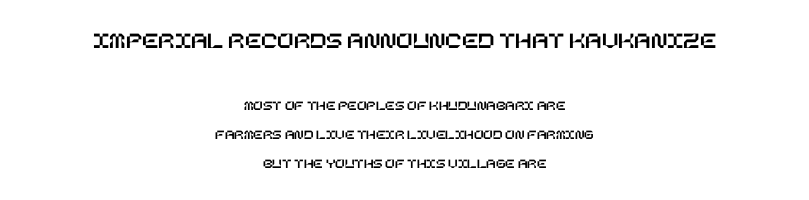
{"italic": "no", "underline": "no", "align": "center", "line_spacing": "loose", "line_spacing_ratio": 2.1, "letter_spacing": "normal", "letter_spacing_em": 0.0, "larger_block": "first", "size_ratio": 1.71, "glyph_px": 24}
